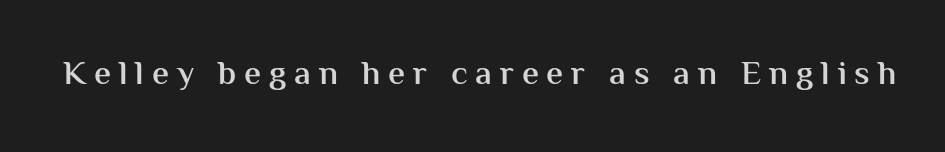
The image shows 34 px semibold sans-serif type, upright; set unusually wide letter spacing (+0.23 em), not underlined; medium stroke contrast and a medium x-height.
